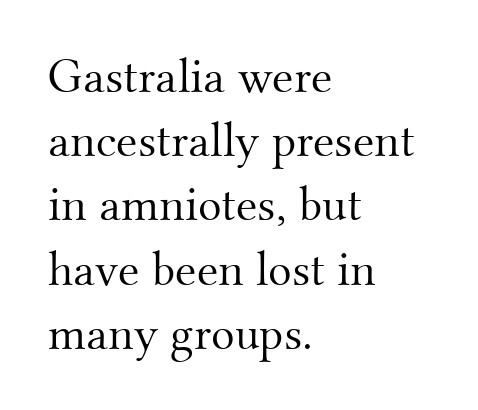
{"serif": "yes", "italic": "no", "bold": "no", "weight": "light", "width": "normal", "stroke_contrast": "medium", "x_height": "small", "monospaced": "no", "underline": "no", "align": "left", "line_spacing": "normal", "line_spacing_ratio": 1.31, "letter_spacing": "normal", "letter_spacing_em": 0.0, "glyph_px": 49}
